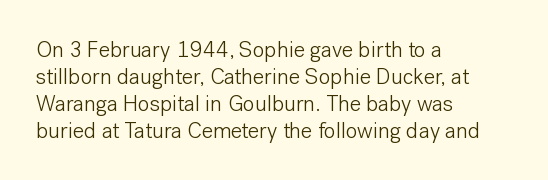
{"italic": "no", "bold": "no", "underline": "no", "align": "left", "line_spacing_ratio": 1.22, "letter_spacing": "normal", "letter_spacing_em": 0.0, "glyph_px": 22}
